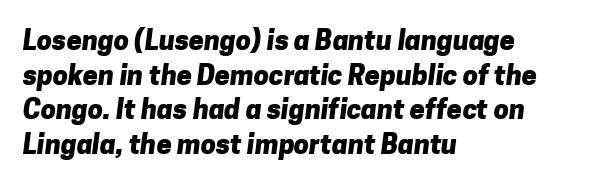
Q: Is the text bold? A: Yes.
Q: Is the text underlined? A: No.
Q: How is the paragraph aligned? A: Left-aligned.
Q: Is the spacing between letters normal or unusually wide? A: Normal.
Q: Is the spacing between lines tight, normal or loose? A: Normal.
